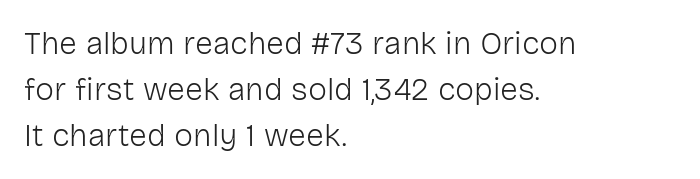
{"serif": "no", "italic": "no", "bold": "no", "weight": "light", "width": "normal", "stroke_contrast": "low", "x_height": "medium", "monospaced": "no", "underline": "no", "align": "left", "line_spacing": "normal", "line_spacing_ratio": 1.43, "letter_spacing": "normal", "letter_spacing_em": 0.0, "glyph_px": 32}
